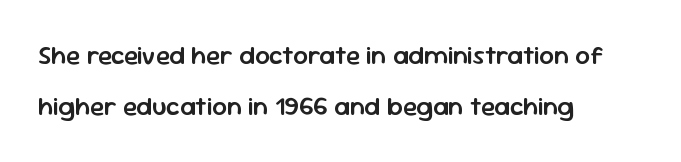
Q: Is the text bold? A: Semi-bold.
Q: Is the text italic (slanted)? A: No, it is upright.
Q: Is the text underlined? A: No.
Q: How is the paragraph aligned? A: Left-aligned.
Q: Is the spacing between letters normal or unusually wide? A: Normal.
Q: Is the spacing between lines tight, normal or loose? A: Loose.
